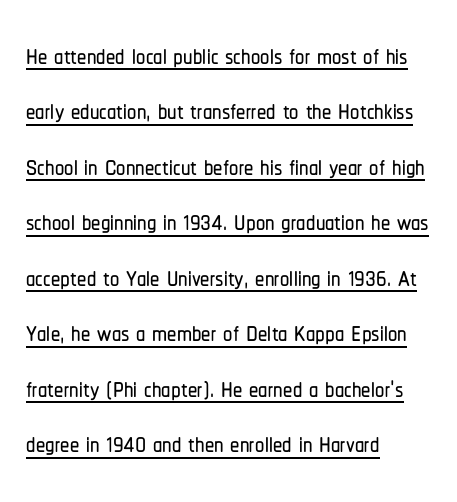
{"serif": "no", "italic": "no", "width": "condensed", "stroke_contrast": "low", "x_height": "medium", "monospaced": "no", "underline": "yes", "align": "left", "line_spacing": "normal", "line_spacing_ratio": 1.5, "letter_spacing": "normal", "letter_spacing_em": 0.0, "glyph_px": 37}
